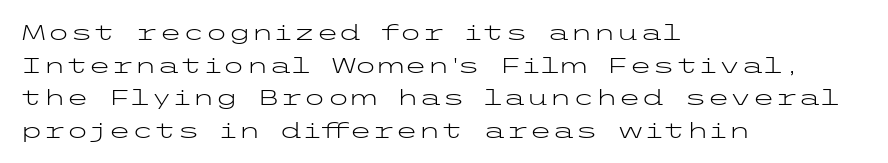
The axis of the letterforms is exactly vertical. Here the glyphs are tracked normally, forming tight word shapes. Descenders hang freely into open space. Line beginnings align vertically; line endings do not. The rows are spaced the way most documents space them.
